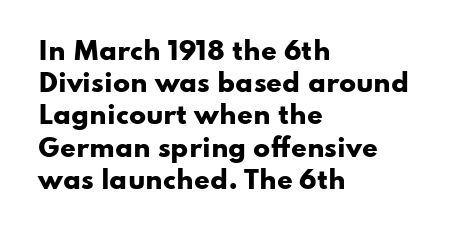
The lines sit at an ordinary, default distance from one another. Italic? Not at all — the glyphs are vertical. This rendering leaves character spacing at its baseline value. A student would call this left alignment; a typographer would say flush left, rag right.
